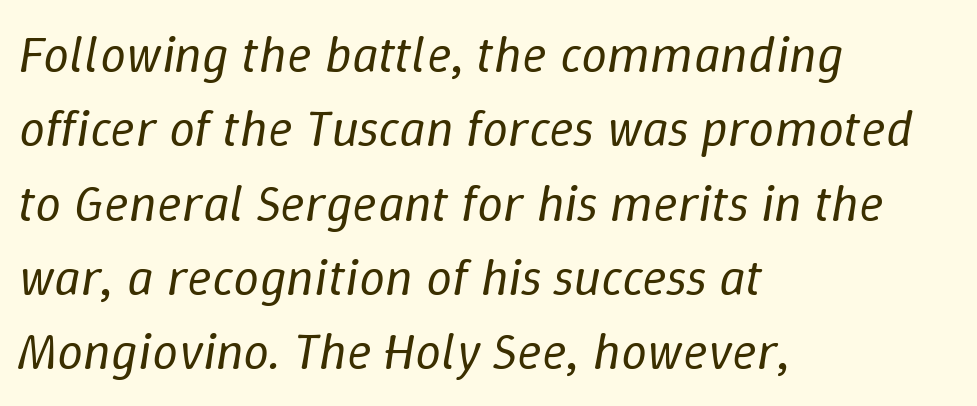
The image shows 52 px regular-weight type, italic (leaning right); set left-aligned, normal line spacing (1.43x), normal letter spacing, not underlined; low stroke contrast and a medium x-height.
